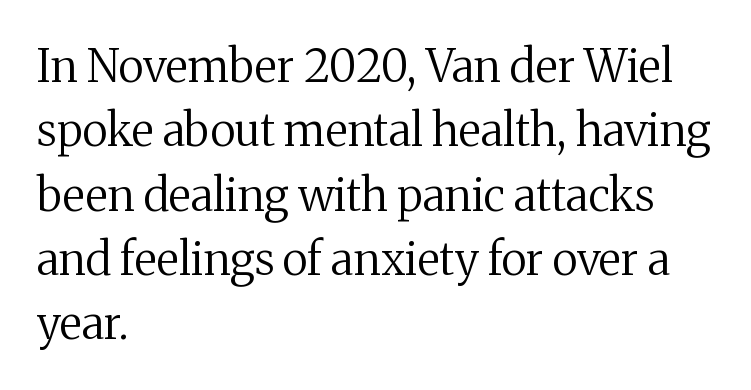
{"serif": "yes", "italic": "no", "bold": "no", "weight": "regular", "width": "normal", "stroke_contrast": "medium", "x_height": "medium", "monospaced": "no", "underline": "no", "align": "left", "line_spacing": "normal", "line_spacing_ratio": 1.43, "letter_spacing": "normal", "letter_spacing_em": 0.0, "glyph_px": 45}
